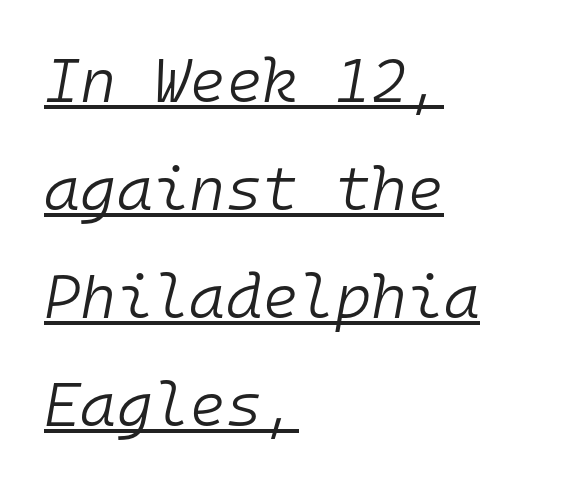
Q: Is the text bold? A: No.
Q: Is the text italic (slanted)? A: Yes, it leans right by about 10 degrees.
Q: Is the text underlined? A: Yes.
Q: How is the paragraph aligned? A: Left-aligned.
Q: Is the spacing between letters normal or unusually wide? A: Normal.
Q: Width (condensed, normal, or wide)? A: Normal.
Q: Stroke contrast? A: Low.
Q: x-height? A: Medium.
Q: Monospaced? A: Yes.
